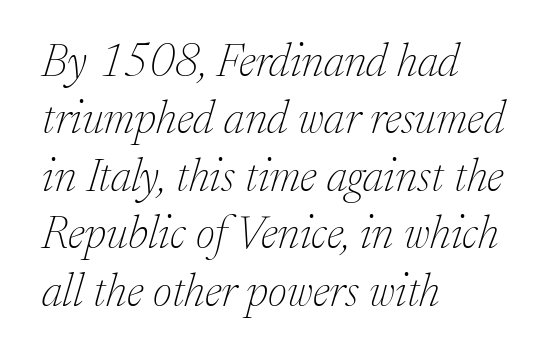
Q: Is the text bold? A: No.
Q: Is the text italic (slanted)? A: Yes, it leans right by about 17 degrees.
Q: Is the typeface a serif or a sans-serif typeface? A: Serif.
Q: Is the text underlined? A: No.
Q: How is the paragraph aligned? A: Left-aligned.
Q: Is the spacing between letters normal or unusually wide? A: Normal.
Q: Is the spacing between lines tight, normal or loose? A: Normal.
Q: Width (condensed, normal, or wide)? A: Normal.
Q: Stroke contrast? A: Low.
Q: x-height? A: Medium.
Q: Monospaced? A: No.
